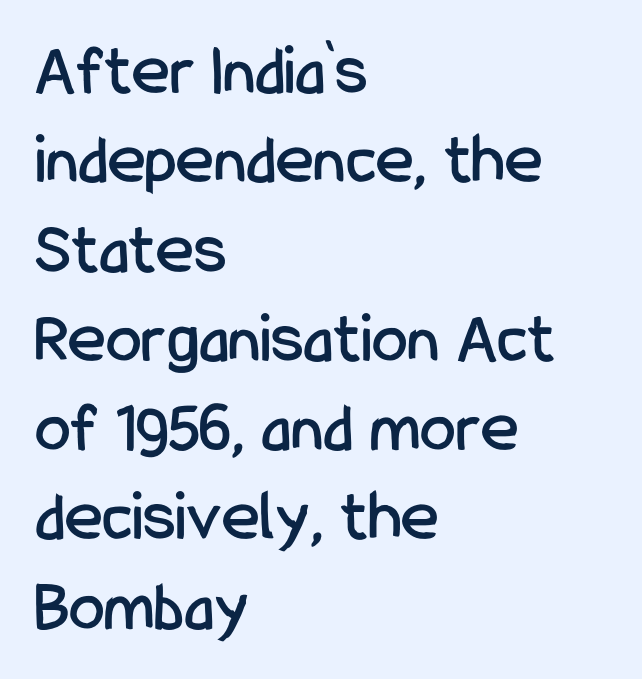
Q: Is the text italic (slanted)? A: No, it is upright.
Q: Is the typeface a serif or a sans-serif typeface? A: Sans-serif.
Q: Is the text underlined? A: No.
Q: How is the paragraph aligned? A: Left-aligned.
Q: Is the spacing between letters normal or unusually wide? A: Normal.
Q: Width (condensed, normal, or wide)? A: Condensed.
Q: Stroke contrast? A: Low.
Q: x-height? A: Medium.
Q: Monospaced? A: No.
